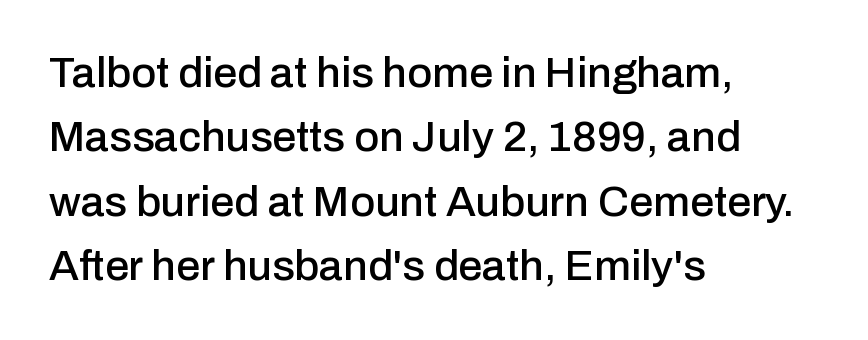
{"serif": "no", "italic": "no", "width": "normal", "stroke_contrast": "low", "x_height": "medium", "monospaced": "no", "underline": "no", "align": "left", "line_spacing": "normal", "line_spacing_ratio": 1.5, "letter_spacing": "normal", "letter_spacing_em": 0.0, "glyph_px": 43}
